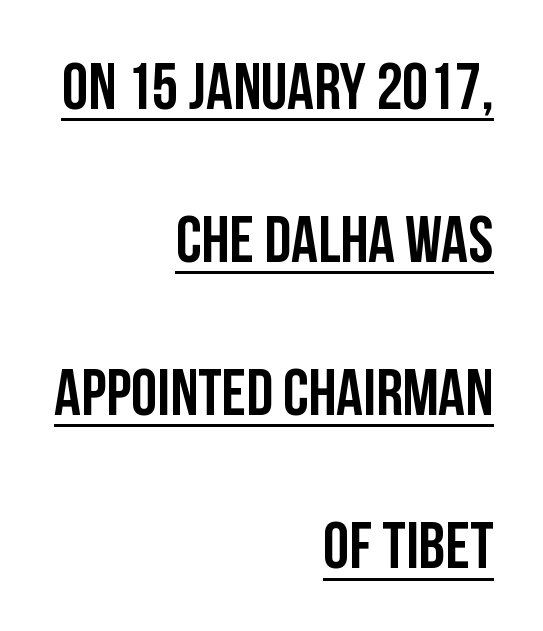
Emphasis is given by a line drawn under the lettering. Short and long lines alike share a common ending point at right. Vertical spacing — loose. I'd call this a sans setting — the letters go barefoot. These lines were composed using upright roman letters. Character widths vary here, with narrow letters taking less room than wide ones.
